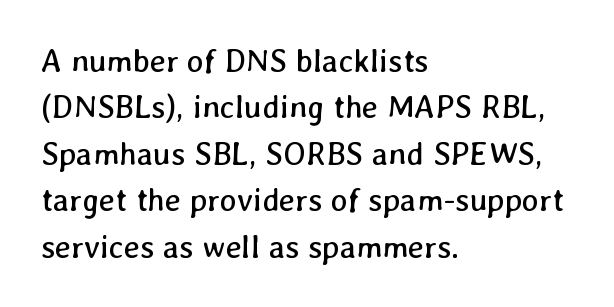
{"bold": "no", "weight": "regular", "width": "normal", "stroke_contrast": "low", "x_height": "medium", "monospaced": "no", "underline": "no", "align": "left", "line_spacing": "normal", "line_spacing_ratio": 1.45, "letter_spacing": "normal", "letter_spacing_em": 0.0, "glyph_px": 32}
